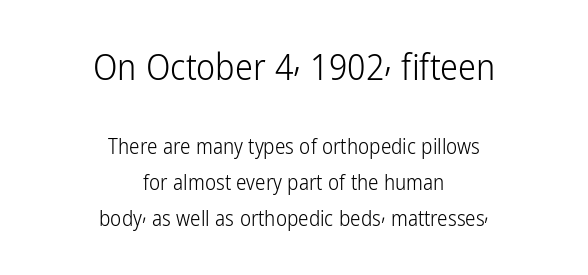
The image shows 36 px light, condensed sans-serif type, upright; set centered, line spacing 1.71x, normal letter spacing, not underlined; the first (top) block is 1.71x larger; low stroke contrast and a medium x-height.
